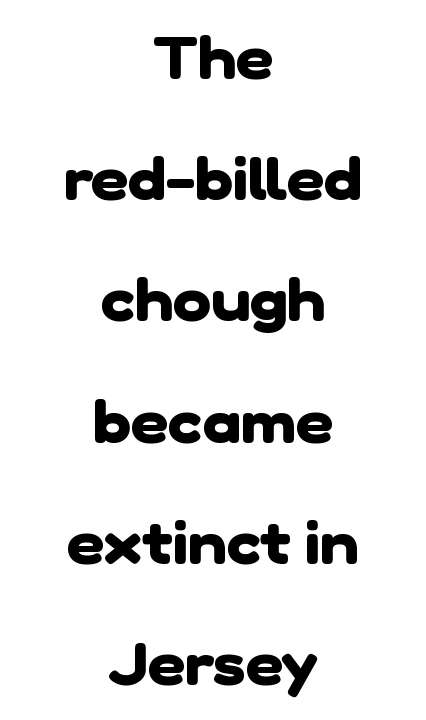
The image shows 58 px heavy sans-serif type; set centered, loose line spacing (2.09x), normal letter spacing, not underlined; low stroke contrast and a medium x-height.
